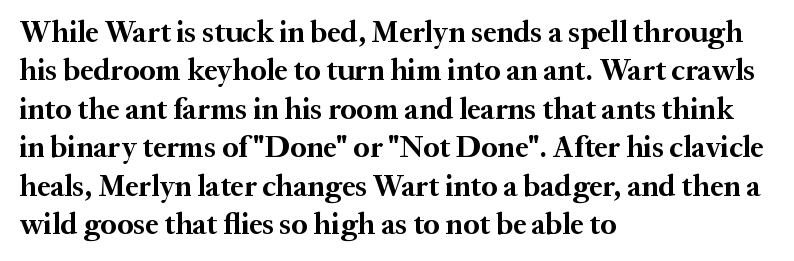
The image shows 30 px bold serif type, upright; set left-aligned, normal line spacing (1.28x), normal letter spacing, not underlined; medium stroke contrast and a medium x-height.
